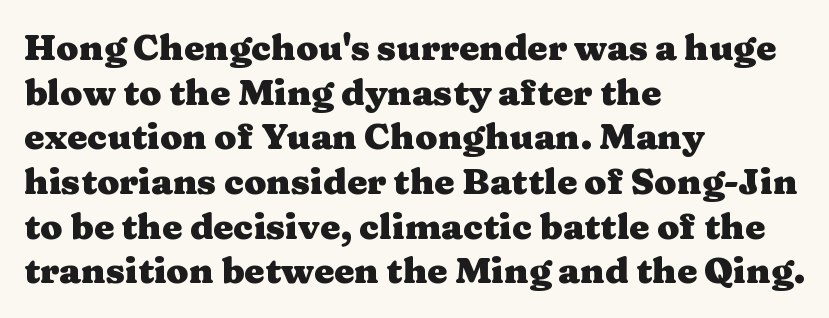
Q: Is the text bold? A: Yes.
Q: Is the text italic (slanted)? A: No, it is upright.
Q: Is the typeface a serif or a sans-serif typeface? A: Serif.
Q: Is the text underlined? A: No.
Q: How is the paragraph aligned? A: Left-aligned.
Q: Is the spacing between letters normal or unusually wide? A: Normal.
Q: Width (condensed, normal, or wide)? A: Wide.
Q: Stroke contrast? A: Medium.
Q: x-height? A: Medium.
Q: Monospaced? A: No.
